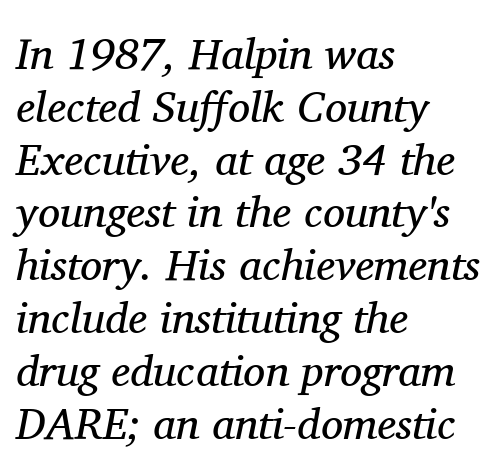
{"serif": "yes", "italic": "yes", "lean": "right", "slant_degrees": 11, "bold": "no", "weight": "regular", "width": "normal", "stroke_contrast": "medium", "x_height": "medium", "monospaced": "no", "underline": "no", "align": "left", "line_spacing_ratio": 1.2, "letter_spacing": "normal", "letter_spacing_em": 0.0, "glyph_px": 44}
